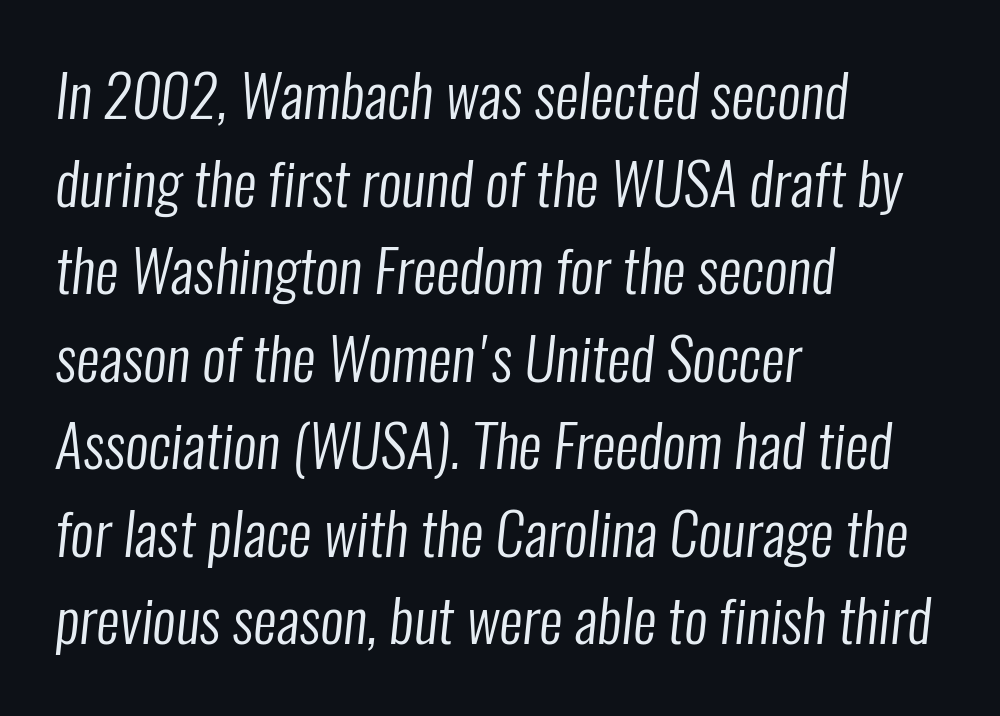
{"serif": "no", "bold": "no", "weight": "regular", "width": "condensed", "stroke_contrast": "low", "x_height": "medium", "monospaced": "no", "underline": "no", "align": "left", "line_spacing": "normal", "line_spacing_ratio": 1.51, "letter_spacing": "normal", "letter_spacing_em": 0.0, "glyph_px": 58}
